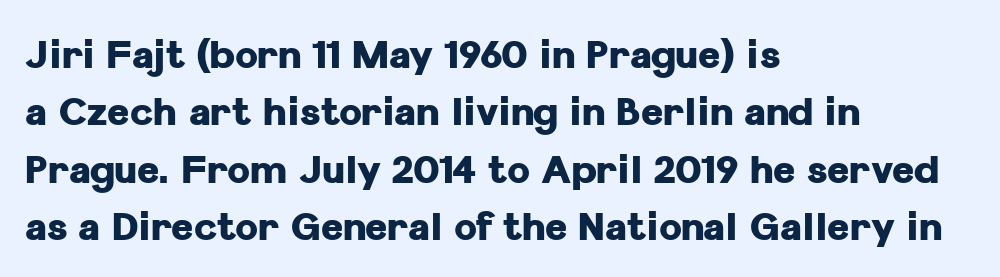
Q: Is the text bold? A: Yes.
Q: Is the text italic (slanted)? A: No, it is upright.
Q: Is the typeface a serif or a sans-serif typeface? A: Sans-serif.
Q: Is the text underlined? A: No.
Q: How is the paragraph aligned? A: Left-aligned.
Q: Is the spacing between letters normal or unusually wide? A: Normal.
Q: Is the spacing between lines tight, normal or loose? A: Normal.
Q: Width (condensed, normal, or wide)? A: Normal.
Q: Stroke contrast? A: Low.
Q: x-height? A: Medium.
Q: Monospaced? A: No.
